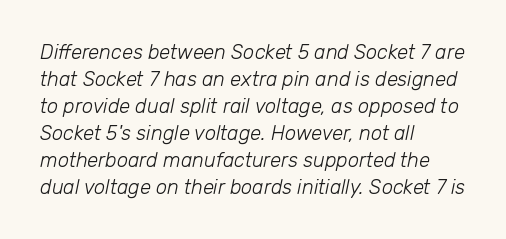
The image shows 20 px text type, italic (leaning right); set left-aligned, normal line spacing (1.35x), normal letter spacing, not underlined.
